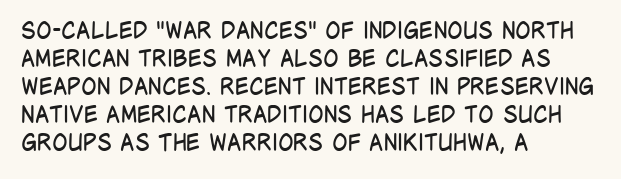
Q: Is the text bold? A: No.
Q: Is the text italic (slanted)? A: No, it is upright.
Q: Is the text underlined? A: No.
Q: How is the paragraph aligned? A: Left-aligned.
Q: Is the spacing between letters normal or unusually wide? A: Normal.
